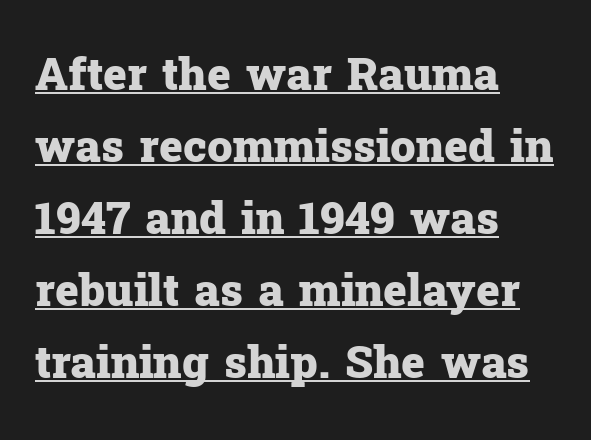
{"serif": "yes", "italic": "no", "bold": "yes", "weight": "heavy", "width": "normal", "stroke_contrast": "low", "x_height": "medium", "monospaced": "no", "underline": "yes", "align": "left", "line_spacing": "normal", "line_spacing_ratio": 1.6, "letter_spacing": "normal", "letter_spacing_em": 0.0, "glyph_px": 45}
